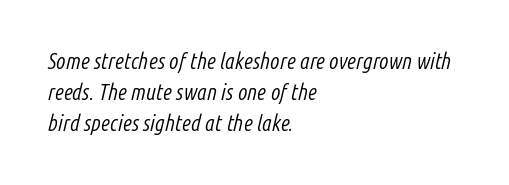
The image shows 22 px text type, italic (leaning right); set left-aligned, normal line spacing (1.4x), normal letter spacing, not underlined.
